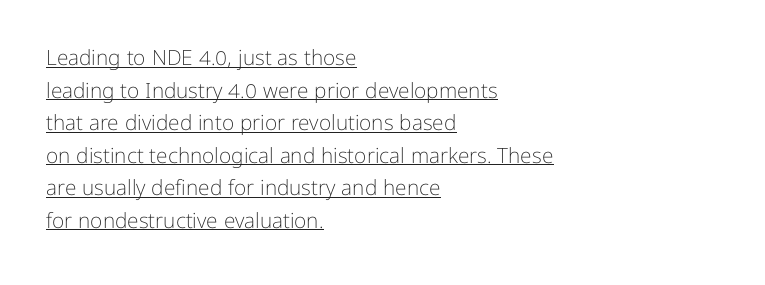
Q: Is the text bold? A: No.
Q: Is the text italic (slanted)? A: No, it is upright.
Q: Is the text underlined? A: Yes.
Q: How is the paragraph aligned? A: Left-aligned.
Q: Is the spacing between letters normal or unusually wide? A: Normal.
Q: Is the spacing between lines tight, normal or loose? A: Normal.
